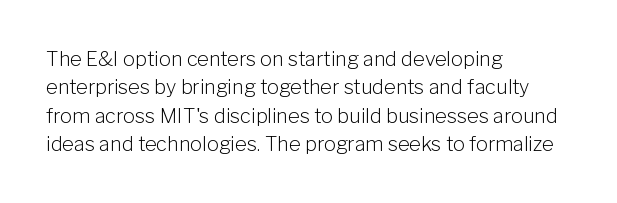
The image shows 20 px text type, upright; set left-aligned, normal line spacing (1.42x), normal letter spacing, not underlined.
